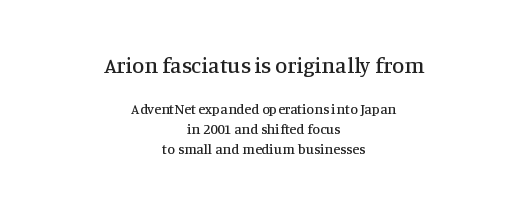
Any mark beneath the type? The region is blank. Glyph-to-glyph distance matches everyday printed text. Posture: upright roman. Reading down the column, the eye jumps a familiar distance to each next line. The rag falls on both sides of this text block equally.
